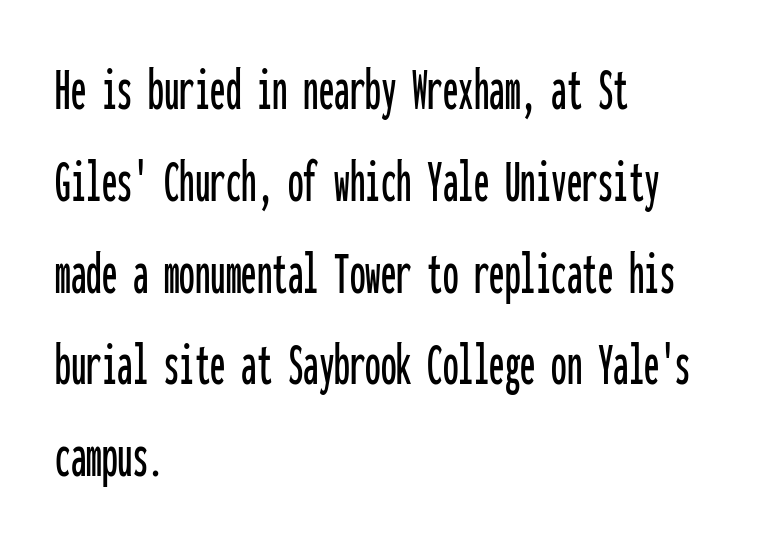
Bare-footed words on every line. Ascenders rise straight up at ninety degrees. Every character here occupies the same horizontal width, giving the sample a typewriter-like rhythm. Evenly set lines give the paragraph a standard silhouette.
